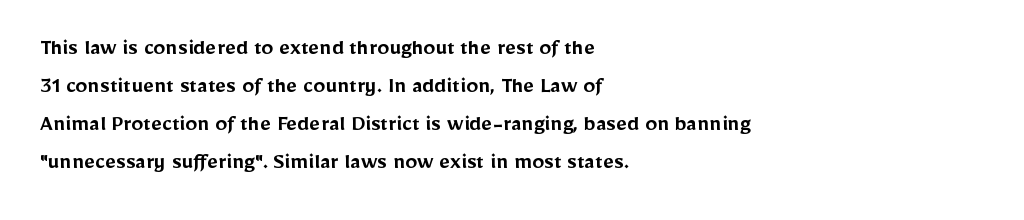
{"italic": "no", "bold": "semi", "underline": "no", "align": "left", "line_spacing": "normal", "line_spacing_ratio": 1.59, "letter_spacing": "normal", "letter_spacing_em": 0.0, "glyph_px": 24}
